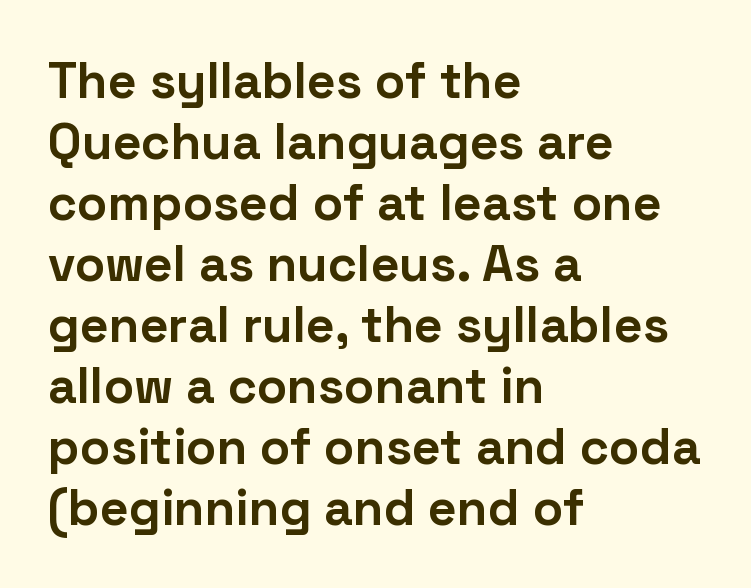
{"serif": "no", "italic": "no", "bold": "yes", "weight": "bold", "width": "normal", "stroke_contrast": "low", "x_height": "medium", "monospaced": "no", "underline": "no", "align": "left", "line_spacing_ratio": 1.22, "letter_spacing": "normal", "letter_spacing_em": 0.0, "glyph_px": 50}
